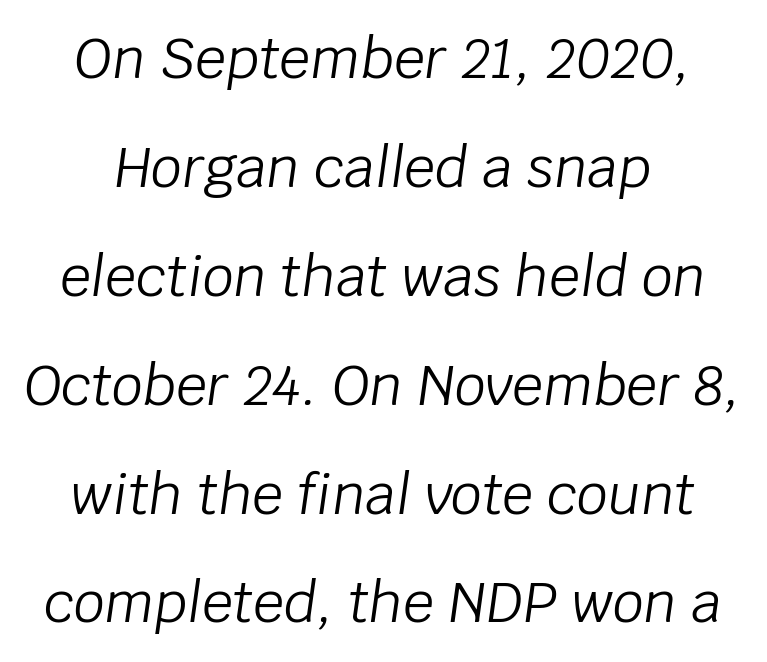
{"italic": "yes", "lean": "right", "slant_degrees": 8, "bold": "no", "weight": "light", "width": "normal", "stroke_contrast": "low", "x_height": "large", "monospaced": "no", "underline": "no", "line_spacing": "loose", "line_spacing_ratio": 1.98, "letter_spacing": "normal", "letter_spacing_em": 0.0, "glyph_px": 55}
